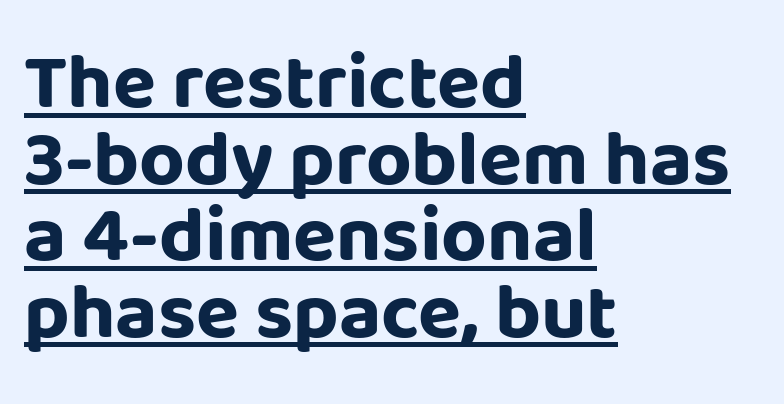
{"serif": "no", "italic": "no", "bold": "yes", "weight": "bold", "width": "normal", "stroke_contrast": "low", "x_height": "large", "monospaced": "no", "underline": "yes", "align": "left", "line_spacing": "tight", "line_spacing_ratio": 0.97, "letter_spacing": "normal", "letter_spacing_em": 0.0, "glyph_px": 79}
